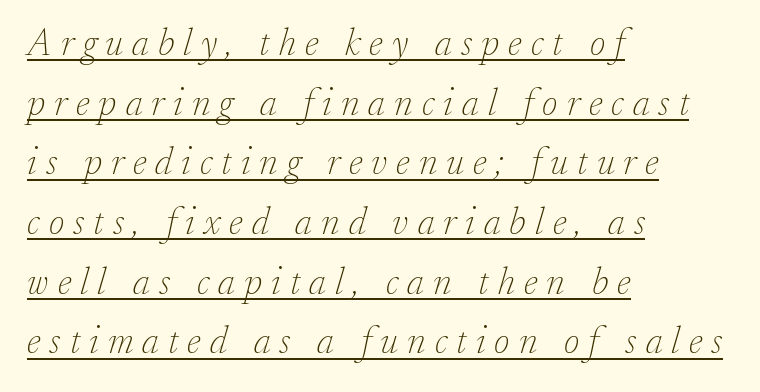
{"serif": "yes", "italic": "yes", "lean": "right", "slant_degrees": 17, "bold": "no", "weight": "thin", "width": "normal", "stroke_contrast": "low", "x_height": "small", "monospaced": "no", "underline": "yes", "align": "left", "line_spacing": "normal", "line_spacing_ratio": 1.57, "letter_spacing": "wide", "letter_spacing_em": 0.24, "glyph_px": 38}
